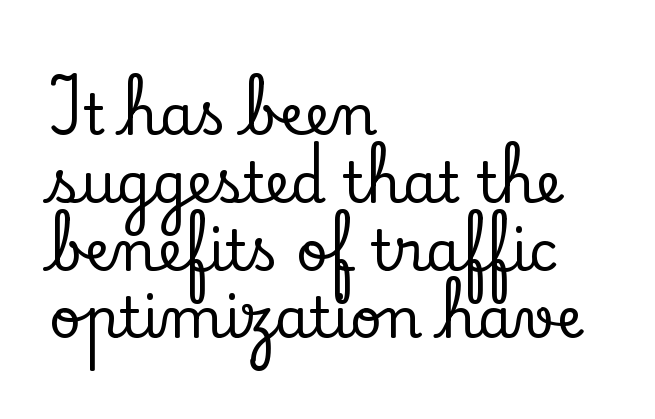
{"serif": "yes", "italic": "no", "width": "normal", "stroke_contrast": "low", "x_height": "small", "monospaced": "no", "underline": "no", "align": "left", "line_spacing_ratio": 1.21, "letter_spacing": "normal", "letter_spacing_em": 0.0, "glyph_px": 56}
